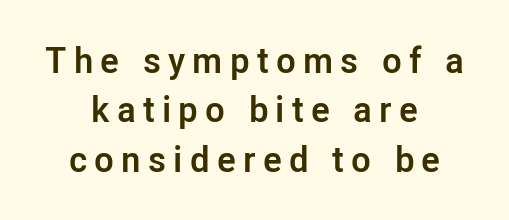
Q: Is the text bold? A: Yes.
Q: Is the text italic (slanted)? A: No, it is upright.
Q: Is the typeface a serif or a sans-serif typeface? A: Sans-serif.
Q: Is the text underlined? A: No.
Q: How is the paragraph aligned? A: Centered.
Q: Is the spacing between letters normal or unusually wide? A: Unusually wide.
Q: Is the spacing between lines tight, normal or loose? A: Normal.
Q: Width (condensed, normal, or wide)? A: Normal.
Q: Stroke contrast? A: Low.
Q: x-height? A: Medium.
Q: Monospaced? A: No.
